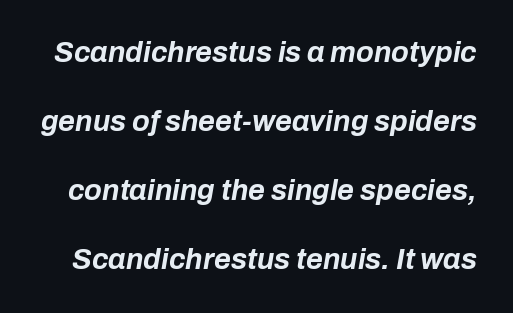
The image shows 29 px bold type, italic (leaning right); set loose line spacing (2.38x), normal letter spacing, not underlined; low stroke contrast and a medium x-height.
